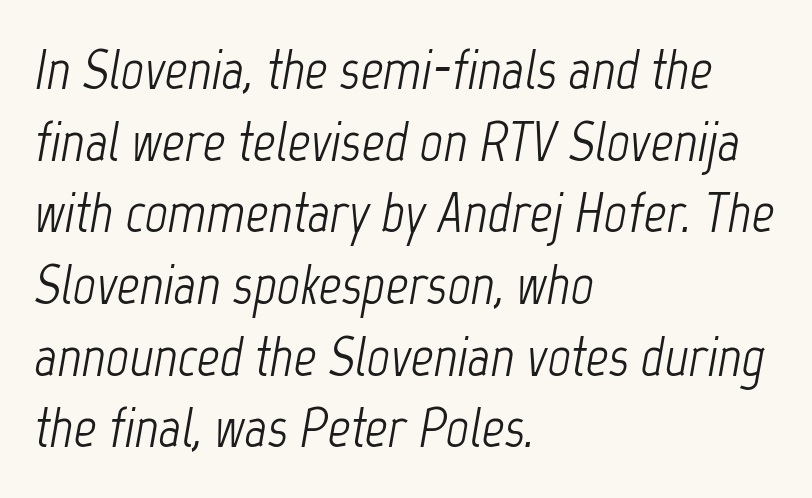
This sample uses plain, unmodified letter spacing. Character widths vary here, with narrow letters taking less room than wide ones. Compared with a centered layout, this one pins lines to the left instead. Stems here are at most as thick as an everyday book face.
